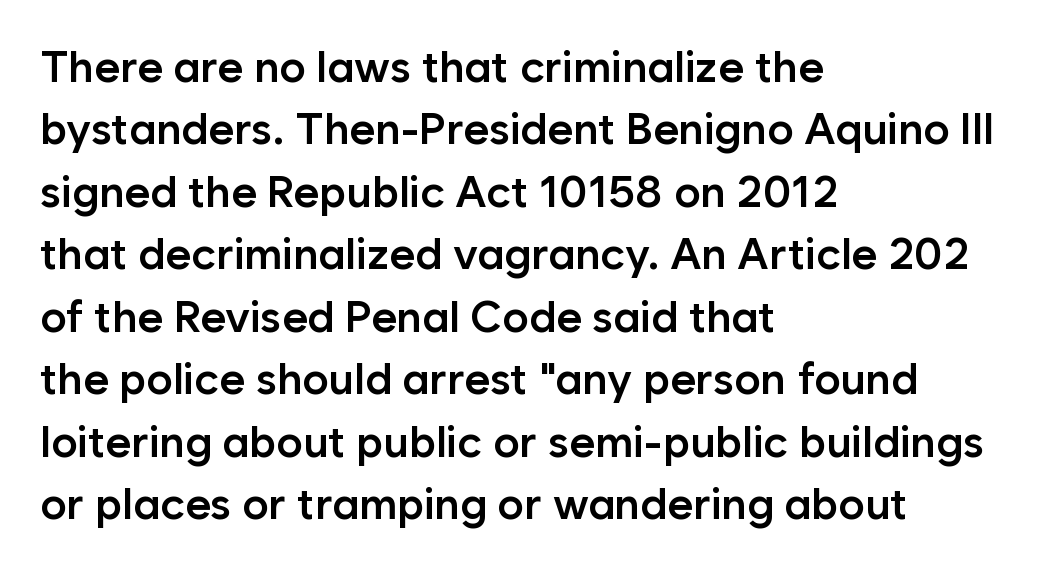
{"serif": "no", "italic": "no", "bold": "semi", "weight": "semibold", "width": "normal", "stroke_contrast": "low", "x_height": "medium", "monospaced": "no", "underline": "no", "align": "left", "line_spacing": "normal", "line_spacing_ratio": 1.42, "letter_spacing": "normal", "letter_spacing_em": 0.0, "glyph_px": 44}
